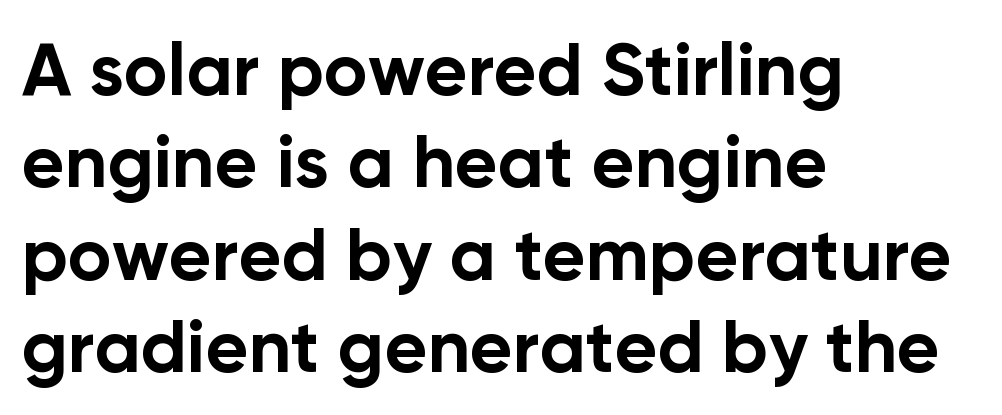
{"serif": "no", "italic": "no", "bold": "yes", "weight": "bold", "width": "normal", "stroke_contrast": "low", "x_height": "medium", "monospaced": "no", "underline": "no", "align": "left", "line_spacing": "normal", "line_spacing_ratio": 1.25, "letter_spacing": "normal", "letter_spacing_em": 0.0, "glyph_px": 74}
